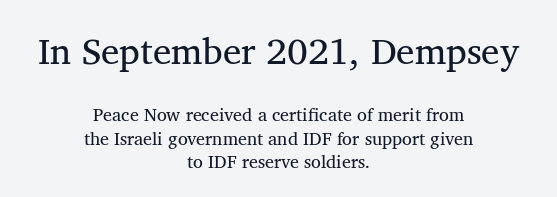
{"serif": "yes", "italic": "no", "bold": "no", "weight": "regular", "width": "normal", "stroke_contrast": "medium", "x_height": "medium", "monospaced": "no", "underline": "no", "align": "center", "line_spacing": "normal", "line_spacing_ratio": 1.29, "letter_spacing": "normal", "letter_spacing_em": 0.0, "larger_block": "first", "size_ratio": 2.06, "glyph_px": 37}
